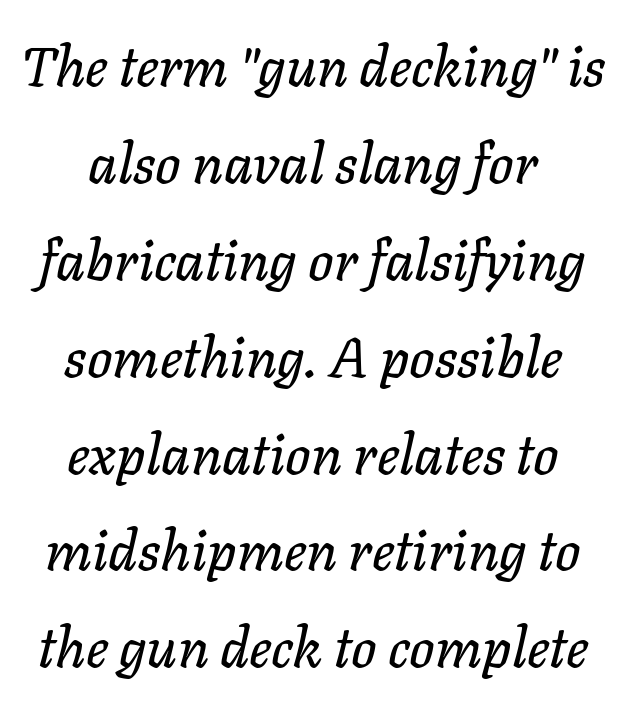
{"italic": "yes", "lean": "right", "slant_degrees": 11, "width": "normal", "stroke_contrast": "low", "x_height": "medium", "monospaced": "no", "underline": "no", "align": "center", "line_spacing_ratio": 1.73, "letter_spacing": "normal", "letter_spacing_em": 0.0, "glyph_px": 56}
